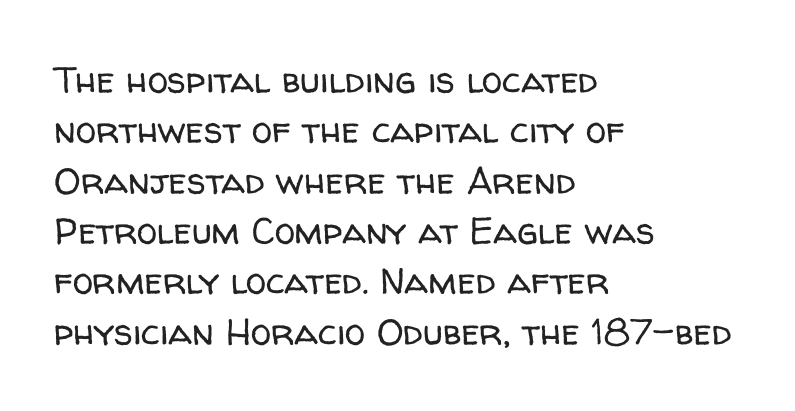
The image shows 37 px regular-weight sans-serif type, upright; set left-aligned, normal line spacing (1.36x), normal letter spacing, not underlined; low stroke contrast and a medium x-height.
